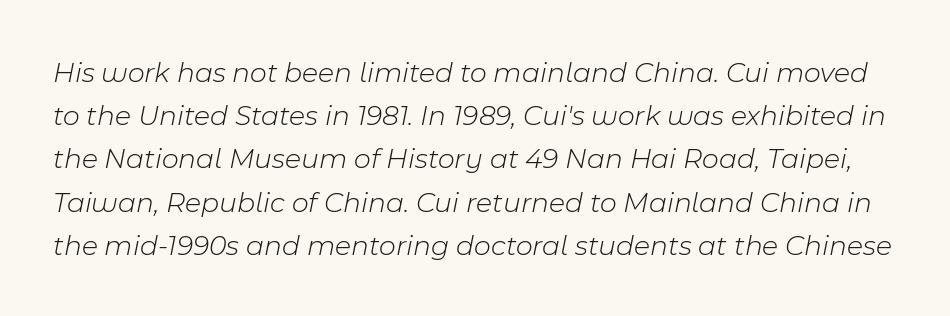
{"italic": "yes", "lean": "right", "slant_degrees": 11, "bold": "no", "weight": "light", "width": "normal", "stroke_contrast": "low", "x_height": "medium", "monospaced": "no", "underline": "no", "line_spacing": "normal", "line_spacing_ratio": 1.49, "letter_spacing": "normal", "letter_spacing_em": 0.0, "glyph_px": 29}
